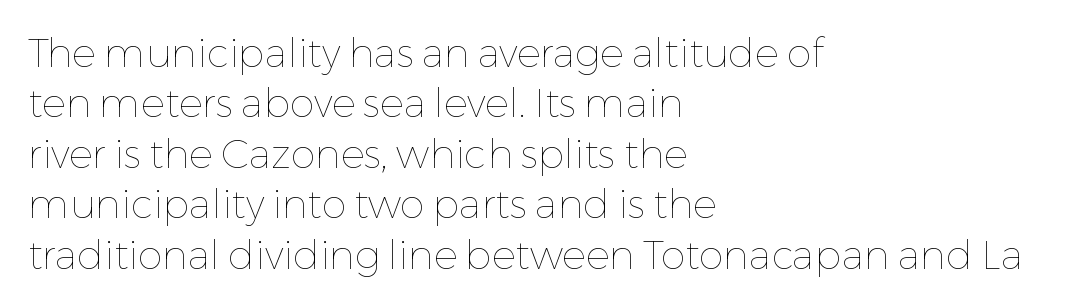
This sample has the flowing, uneven cadence of proportional lettering. Ink coverage per letter is moderate at most. What stands out about the letter spacing? Nothing — it is the standard amount. Quick note: underline off.
